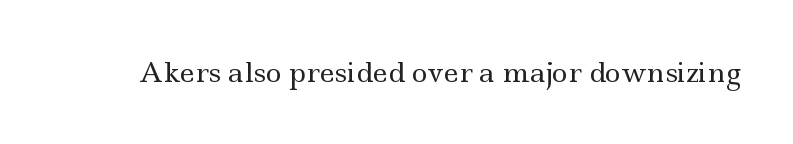
Has an underline been added? It has not. The type is set solid horizontally, with unmodified tracking. The characters are drawn with everyday or finer stroke widths. Every character sits straight up, as roman type does.
